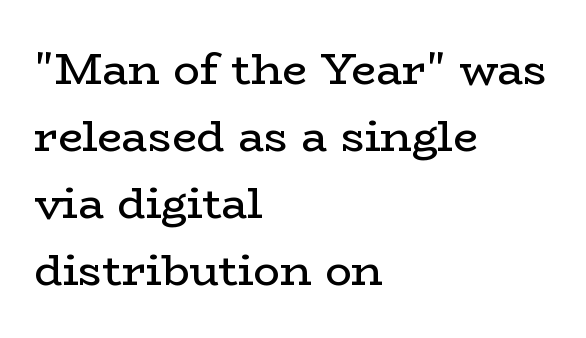
Short and long lines alike share a common starting point at left. Evenly set lines give the paragraph a standard silhouette. Font category for this specimen: serif. On a weight scale, this lands at 450 or below.
